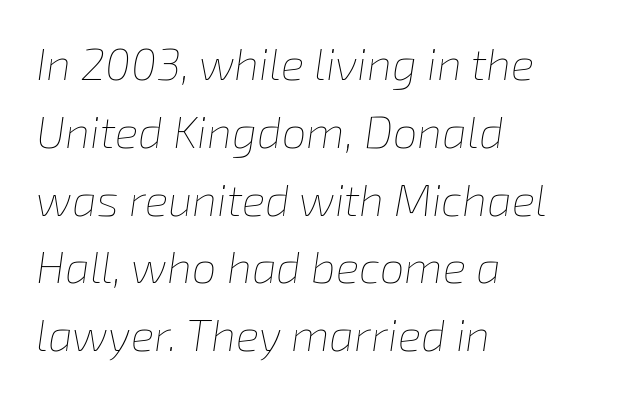
{"italic": "yes", "lean": "right", "slant_degrees": 8, "bold": "no", "weight": "thin", "width": "normal", "stroke_contrast": "low", "x_height": "medium", "monospaced": "no", "underline": "no", "align": "left", "line_spacing": "normal", "line_spacing_ratio": 1.54, "letter_spacing": "normal", "letter_spacing_em": 0.0, "glyph_px": 44}
